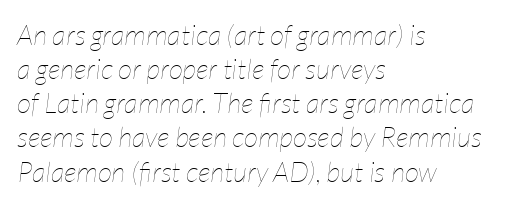
The image shows 28 px thin, condensed type, italic (leaning right); set left-aligned, line spacing 1.22x, normal letter spacing, not underlined; low stroke contrast and a medium x-height.
